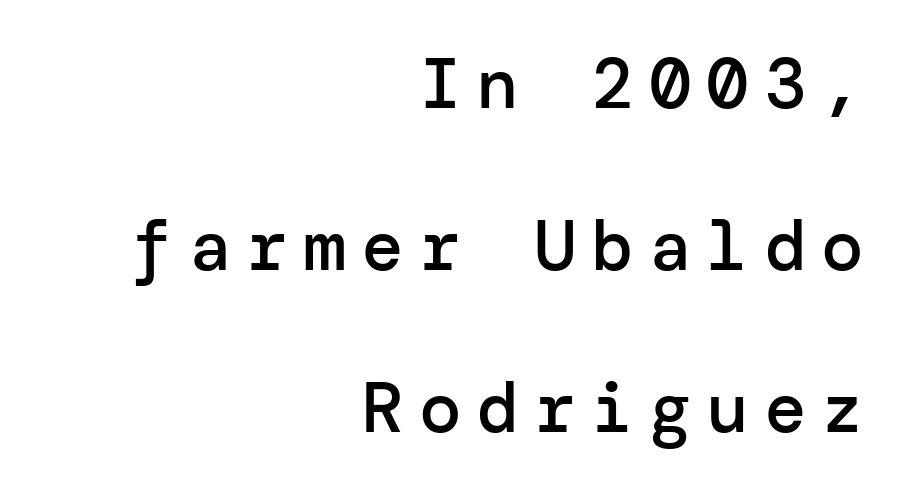
The image shows 71 px semibold sans-serif type, upright; set right-aligned, loose line spacing (2.28x), unusually wide letter spacing (+0.21 em), not underlined; low stroke contrast and a medium x-height.
